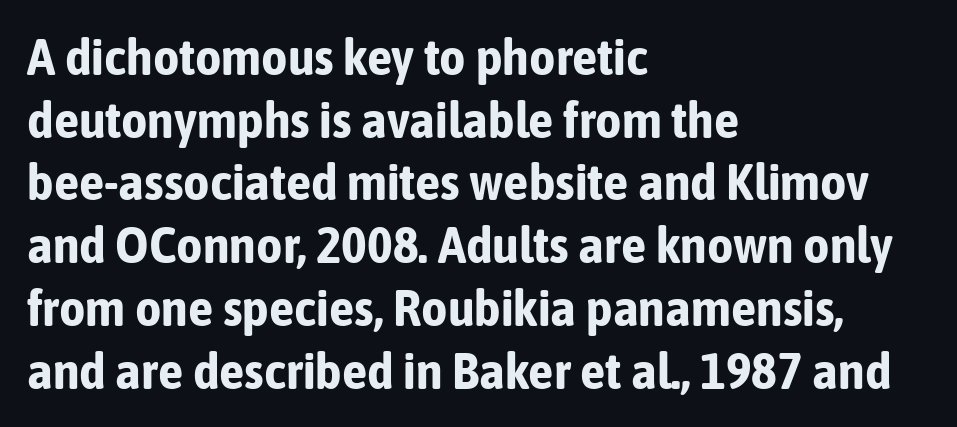
{"serif": "no", "italic": "no", "bold": "yes", "weight": "bold", "width": "condensed", "stroke_contrast": "low", "x_height": "medium", "monospaced": "no", "underline": "no", "align": "left", "line_spacing_ratio": 1.23, "letter_spacing": "normal", "letter_spacing_em": 0.0, "glyph_px": 51}
